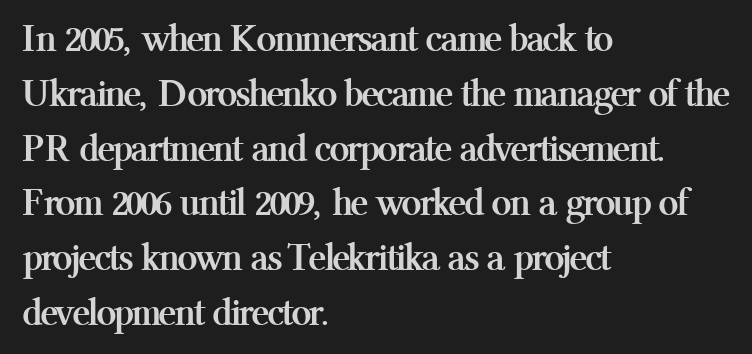
{"serif": "yes", "italic": "no", "bold": "yes", "weight": "semibold", "width": "normal", "stroke_contrast": "medium", "x_height": "medium", "monospaced": "no", "underline": "no", "align": "left", "line_spacing": "normal", "line_spacing_ratio": 1.37, "letter_spacing": "normal", "letter_spacing_em": 0.0, "glyph_px": 40}
